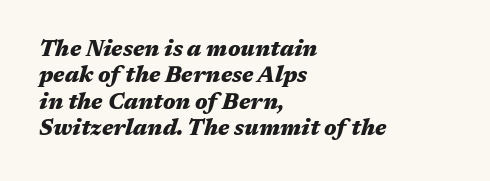
The image shows 22 px bold type, italic (leaning right); set left-aligned, line spacing 1.2x, normal letter spacing, not underlined.
